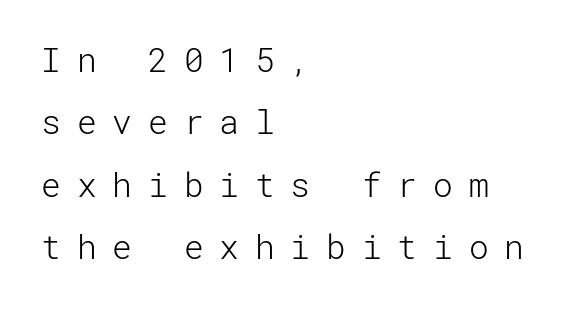
{"serif": "no", "italic": "no", "bold": "no", "weight": "light", "width": "normal", "stroke_contrast": "low", "x_height": "medium", "underline": "no", "align": "left", "line_spacing_ratio": 1.89, "letter_spacing": "wide", "letter_spacing_em": 0.48, "glyph_px": 33}
